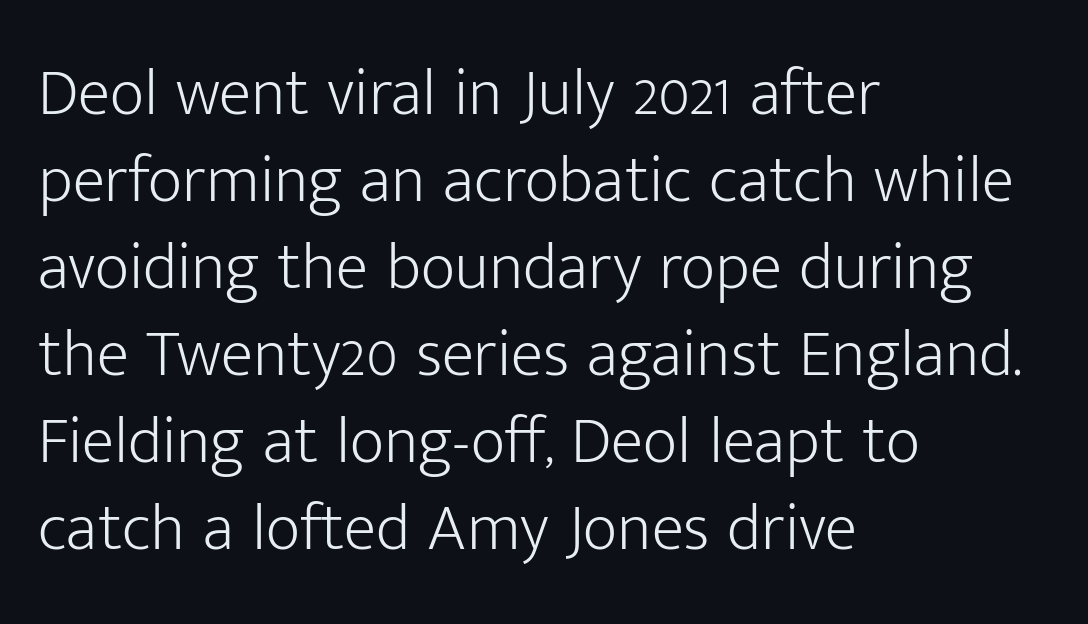
This sample has the flowing, uneven cadence of proportional lettering. A roman cut, with each character standing at attention. The paragraph shown leans on its left margin. Heaviness? Minimal to ordinary, like unemphasized prose. Compared with typical paragraphs, the rows here are spaced about the same. The glyphs in this specimen are sans serif.
